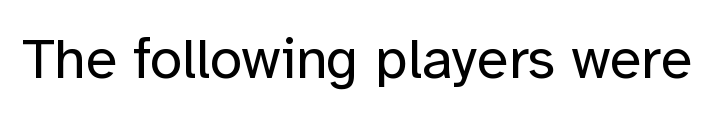
Q: Is the text bold? A: No.
Q: Is the text italic (slanted)? A: No, it is upright.
Q: Is the typeface a serif or a sans-serif typeface? A: Sans-serif.
Q: Is the text underlined? A: No.
Q: Is the spacing between letters normal or unusually wide? A: Normal.
Q: Width (condensed, normal, or wide)? A: Normal.
Q: Stroke contrast? A: Low.
Q: x-height? A: Medium.
Q: Monospaced? A: No.
